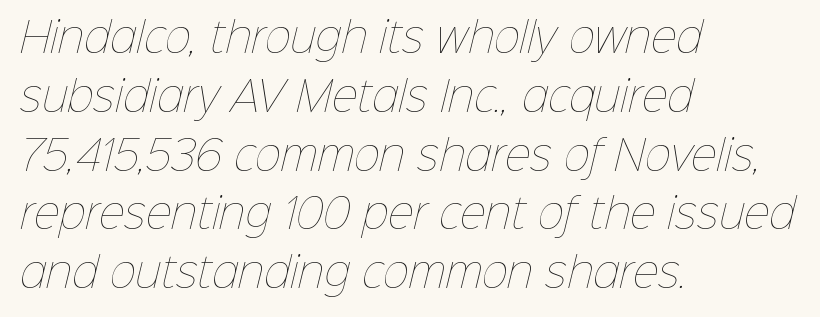
{"bold": "no", "weight": "thin", "width": "normal", "stroke_contrast": "low", "x_height": "medium", "monospaced": "no", "underline": "no", "align": "left", "line_spacing": "normal", "line_spacing_ratio": 1.47, "letter_spacing": "normal", "letter_spacing_em": 0.0, "glyph_px": 40}
